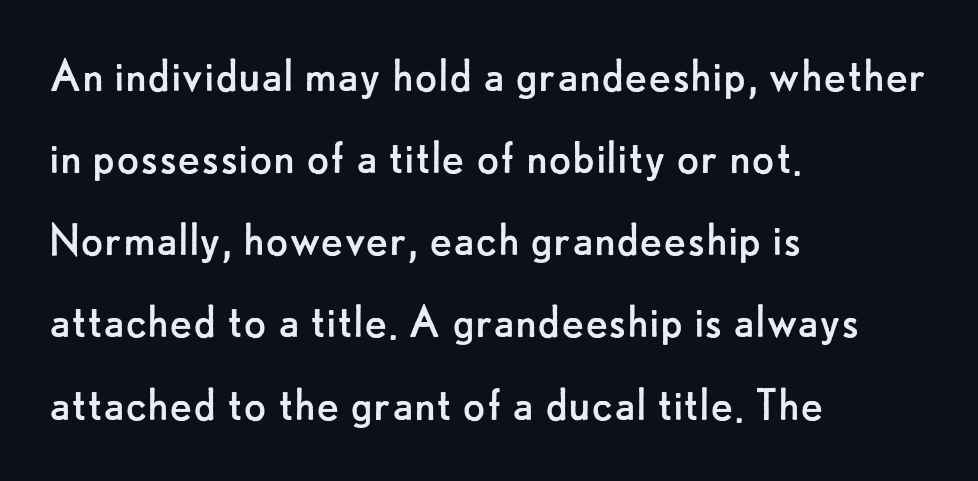
Q: Is the text bold? A: No.
Q: Is the text italic (slanted)? A: No, it is upright.
Q: Is the typeface a serif or a sans-serif typeface? A: Sans-serif.
Q: Is the text underlined? A: No.
Q: How is the paragraph aligned? A: Left-aligned.
Q: Is the spacing between letters normal or unusually wide? A: Normal.
Q: Is the spacing between lines tight, normal or loose? A: Normal.
Q: Width (condensed, normal, or wide)? A: Normal.
Q: Stroke contrast? A: Low.
Q: x-height? A: Small.
Q: Monospaced? A: No.
